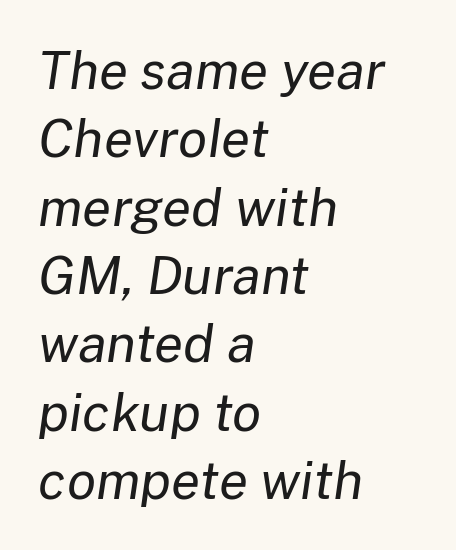
Q: Is the text bold? A: No.
Q: Is the text italic (slanted)? A: Yes, it leans right by about 8 degrees.
Q: Is the text underlined? A: No.
Q: How is the paragraph aligned? A: Left-aligned.
Q: Is the spacing between letters normal or unusually wide? A: Normal.
Q: Is the spacing between lines tight, normal or loose? A: Normal.
Q: Width (condensed, normal, or wide)? A: Normal.
Q: Stroke contrast? A: Low.
Q: x-height? A: Medium.
Q: Monospaced? A: No.
